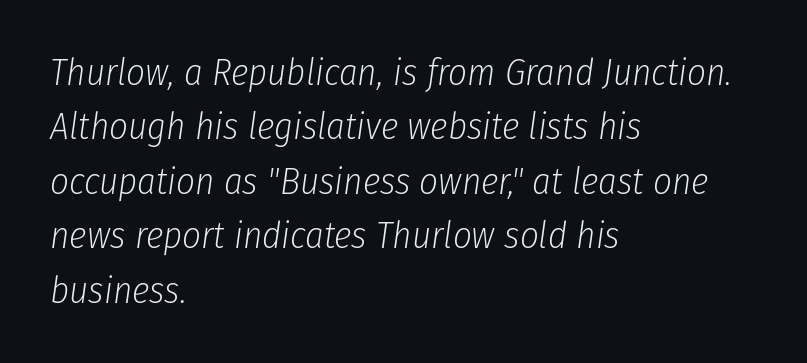
{"italic": "yes", "lean": "right", "slant_degrees": 8, "bold": "no", "weight": "light", "width": "condensed", "stroke_contrast": "low", "x_height": "medium", "monospaced": "no", "underline": "no", "align": "left", "line_spacing": "normal", "line_spacing_ratio": 1.47, "letter_spacing": "normal", "letter_spacing_em": 0.0, "glyph_px": 37}
